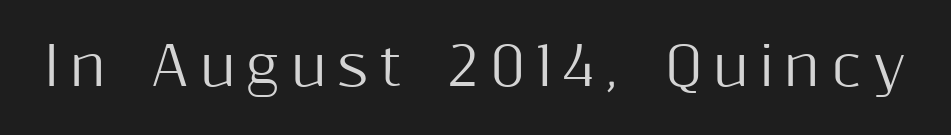
Q: Is the text italic (slanted)? A: No, it is upright.
Q: Is the typeface a serif or a sans-serif typeface? A: Sans-serif.
Q: Is the text underlined? A: No.
Q: Is the spacing between letters normal or unusually wide? A: Unusually wide.
Q: Width (condensed, normal, or wide)? A: Normal.
Q: Stroke contrast? A: Medium.
Q: x-height? A: Medium.
Q: Monospaced? A: No.
